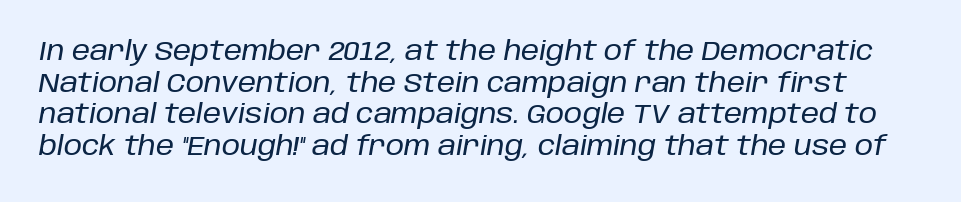
Letters rest on an invisible, unmarked baseline. Designer's note — italics engaged. Students, note that the glyphs here touch the page at normal intervals.
